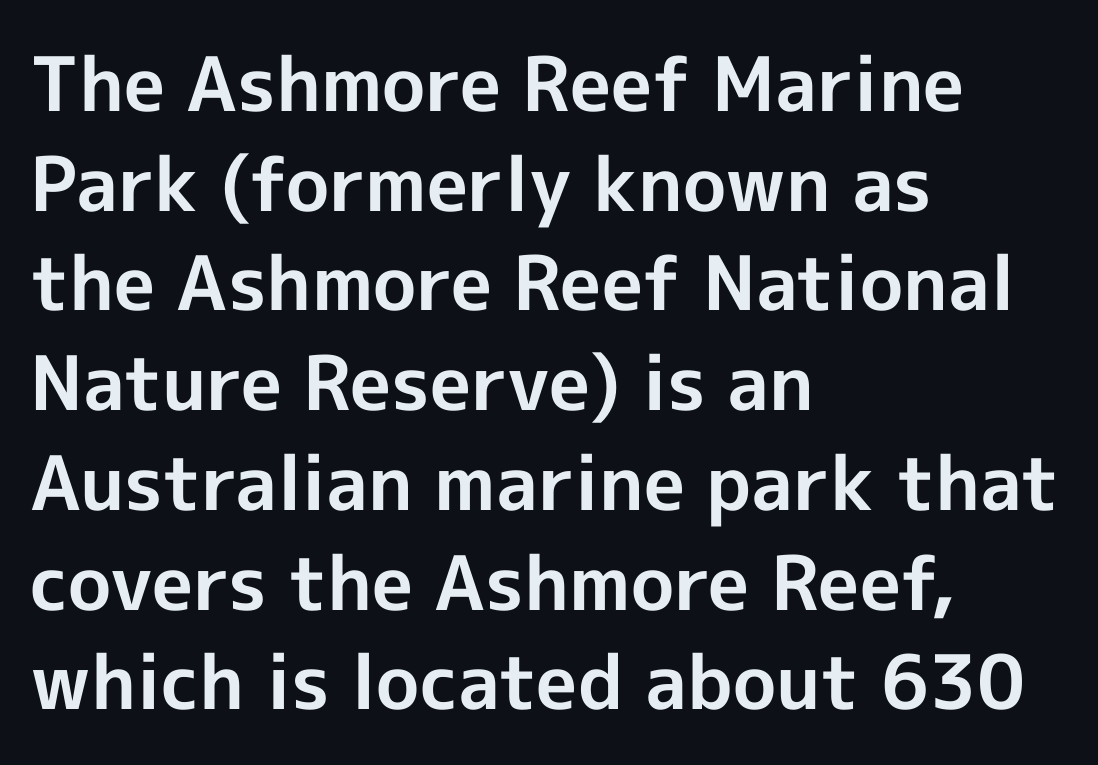
Note the varied advance widths — an 'i' is clearly narrower than an 'm'. Heavy, bold letterforms. A typesetter would label this face a sans. In terms of letterspacing, this is plain default setting. The glyphs are unaccompanied by any horizontal stroke below them.
